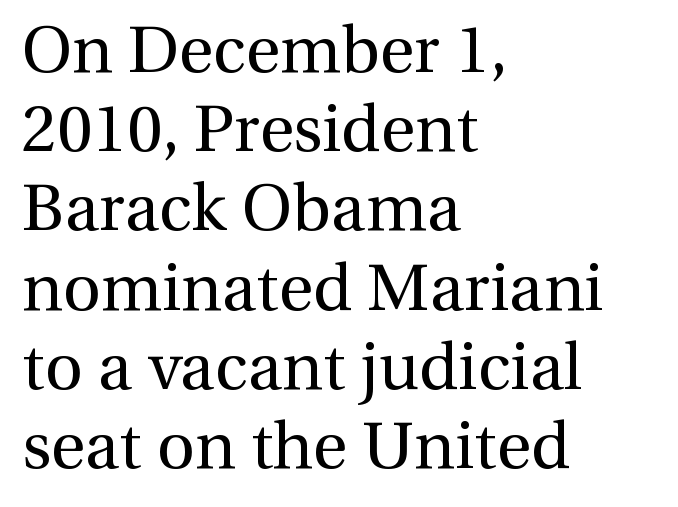
A classic flush-left, rag-right setting is used for this passage. These lines keep a tight, regular rhythm from letter to letter. The glyphs in this specimen are seriffed. Each row of text sits above clean, open space.
